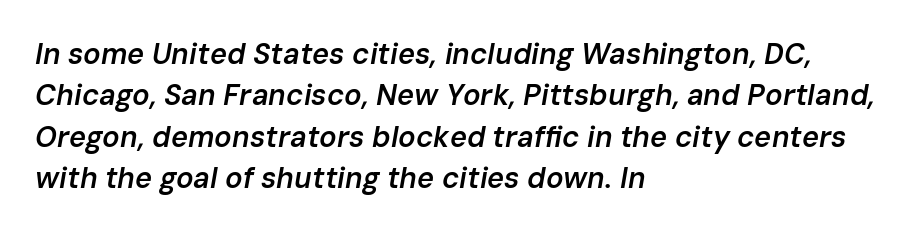
The image shows 29 px semibold type, italic (leaning right); set left-aligned, normal line spacing (1.43x), normal letter spacing, not underlined; low stroke contrast and a medium x-height.
